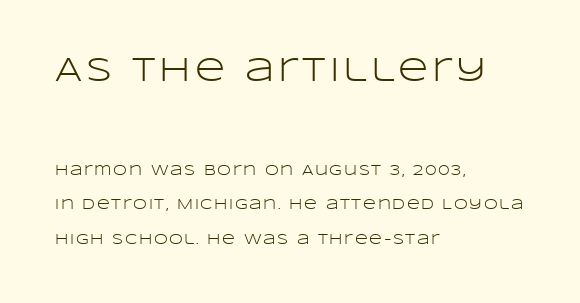
Students, observe: this is what heavily led, spacious text looks like. If you squint, the top block still reads clearly — it's the larger of the two. The rag falls on the right side of this text block. Unmarked baselines from the first word to the last. Is this a fixed-width face? No — the glyphs have proportional, varying widths. Is this a heavy cut? Hardly; it is regular or lighter.
